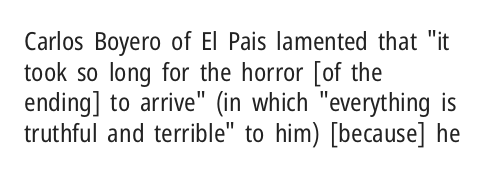
{"italic": "no", "bold": "no", "underline": "no", "align": "left", "line_spacing_ratio": 1.23, "letter_spacing": "normal", "letter_spacing_em": 0.0, "glyph_px": 25}
